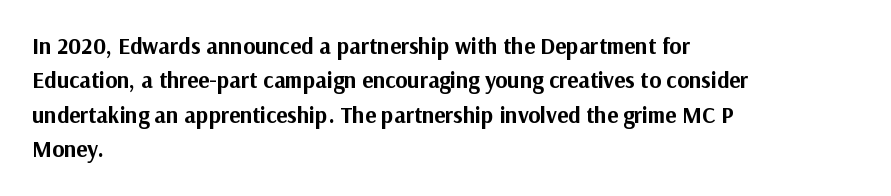
{"italic": "no", "bold": "yes", "underline": "no", "align": "left", "line_spacing": "normal", "line_spacing_ratio": 1.5, "letter_spacing": "normal", "letter_spacing_em": 0.0, "glyph_px": 23}
